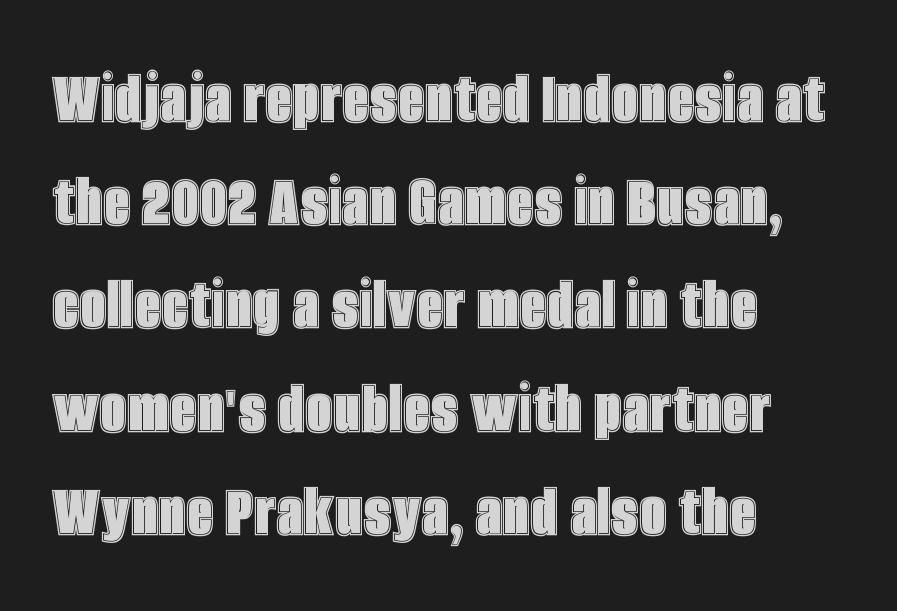
The image shows 77 px condensed type, upright; set left-aligned, normal line spacing (1.34x), normal letter spacing, not underlined; a large x-height.
